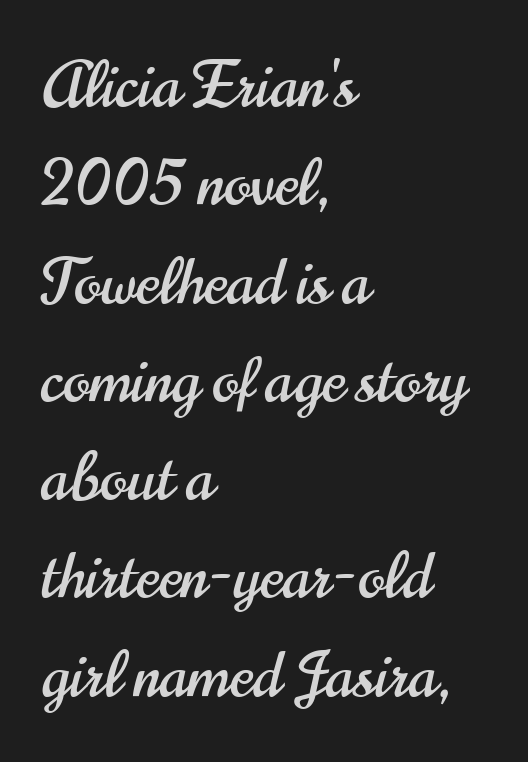
Q: Is the text italic (slanted)? A: Yes.
Q: Is the typeface a serif or a sans-serif typeface? A: Sans-serif.
Q: Is the text underlined? A: No.
Q: How is the paragraph aligned? A: Left-aligned.
Q: Is the spacing between letters normal or unusually wide? A: Normal.
Q: Is the spacing between lines tight, normal or loose? A: Normal.
Q: Width (condensed, normal, or wide)? A: Condensed.
Q: Stroke contrast? A: High.
Q: x-height? A: Small.
Q: Monospaced? A: No.
